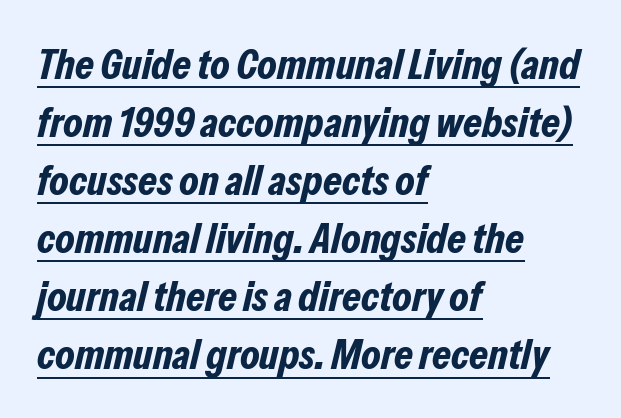
The image shows 43 px bold, condensed type, italic (leaning right); set left-aligned, normal line spacing (1.35x), normal letter spacing, underlined; low stroke contrast and a medium x-height.
